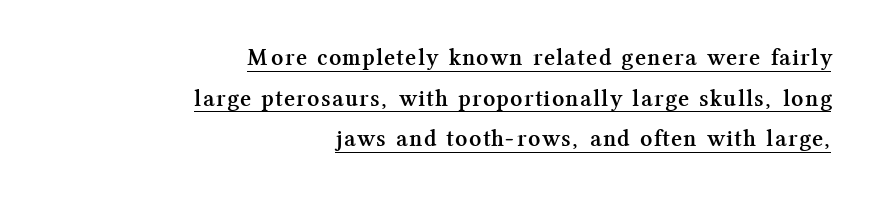
A rule runs beneath these lines of type. Designer's note — italics off, roman on. The passage shown stacks its lines at a standard gap. The typesetter chose a ragged-left arrangement here.
